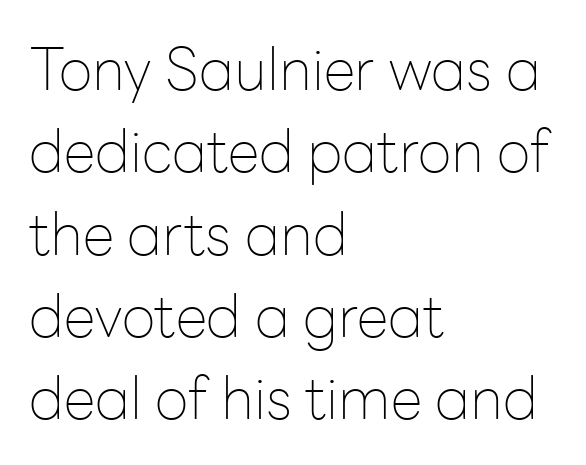
Q: Is the text bold? A: No.
Q: Is the text italic (slanted)? A: No, it is upright.
Q: Is the typeface a serif or a sans-serif typeface? A: Sans-serif.
Q: Is the text underlined? A: No.
Q: How is the paragraph aligned? A: Left-aligned.
Q: Is the spacing between letters normal or unusually wide? A: Normal.
Q: Is the spacing between lines tight, normal or loose? A: Normal.
Q: Width (condensed, normal, or wide)? A: Normal.
Q: Stroke contrast? A: Low.
Q: x-height? A: Medium.
Q: Monospaced? A: No.
